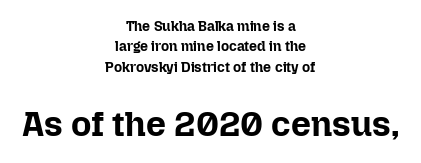
Only glyphs here, with clear space below each row. The lettering holds an erect, upright posture throughout. Horizontally, the lines are justified to the midpoint only. The face used here is proportionally spaced, like ordinary book or web type. Whoever set this chose a conventional vertical rhythm. Whoever set this made the second block the dominant, larger element.
